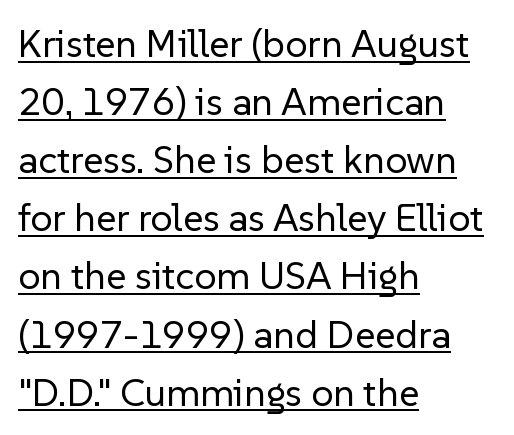
Q: Is the text bold? A: No.
Q: Is the text italic (slanted)? A: No, it is upright.
Q: Is the typeface a serif or a sans-serif typeface? A: Sans-serif.
Q: Is the text underlined? A: Yes.
Q: How is the paragraph aligned? A: Left-aligned.
Q: Is the spacing between letters normal or unusually wide? A: Normal.
Q: Is the spacing between lines tight, normal or loose? A: Normal.
Q: Width (condensed, normal, or wide)? A: Normal.
Q: Stroke contrast? A: Low.
Q: x-height? A: Medium.
Q: Monospaced? A: No.
